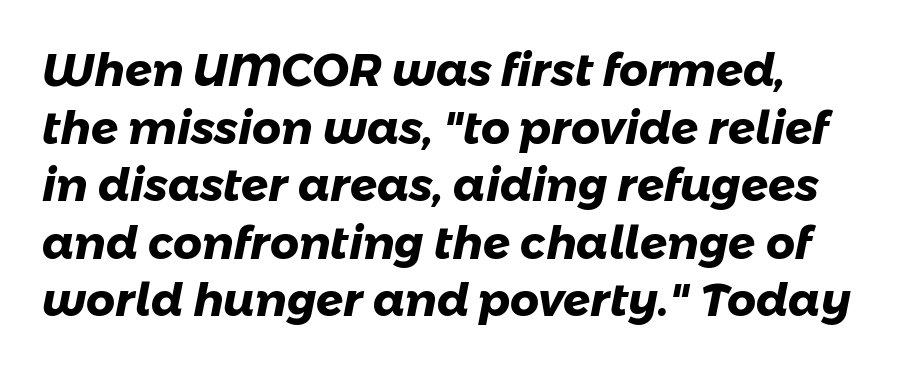
{"serif": "no", "bold": "yes", "weight": "heavy", "width": "normal", "stroke_contrast": "low", "x_height": "medium", "monospaced": "no", "underline": "no", "line_spacing": "normal", "line_spacing_ratio": 1.28, "letter_spacing": "normal", "letter_spacing_em": 0.0, "glyph_px": 45}
